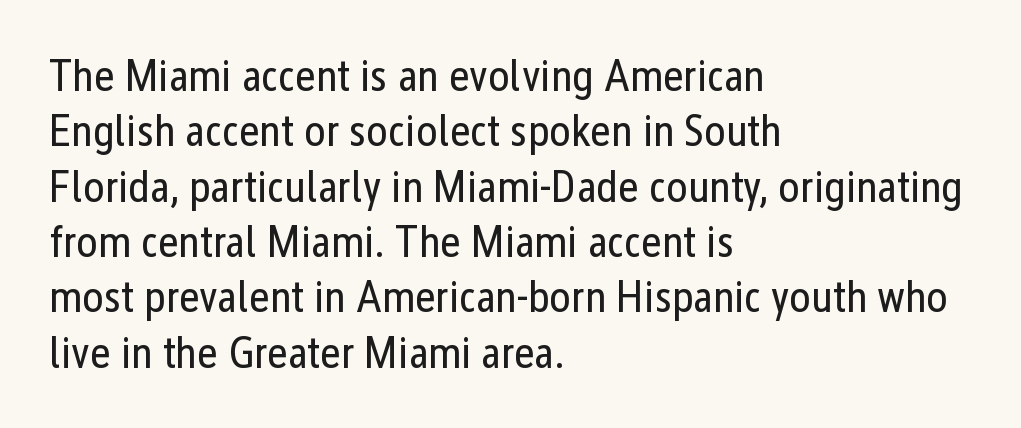
The image shows 45 px regular-weight, condensed sans-serif type, upright; set left-aligned, line spacing 1.23x, normal letter spacing, not underlined; low stroke contrast and a medium x-height.
